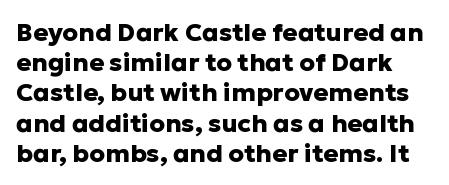
A dark, heavy texture on the line: the type is bold. Every character sits straight up, as roman type does. This rendering features lettering with no underline. Inter-character spacing is left at the font's built-in metrics.
